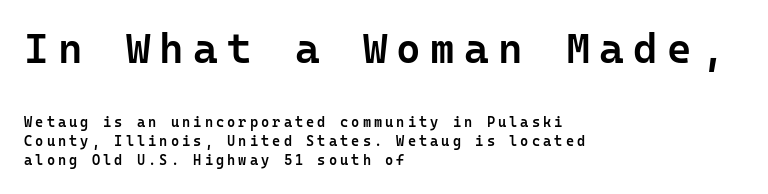
Q: Is the text bold? A: Semi-bold.
Q: Is the text italic (slanted)? A: No, it is upright.
Q: Is the typeface a serif or a sans-serif typeface? A: Sans-serif.
Q: Is the text underlined? A: No.
Q: How is the paragraph aligned? A: Left-aligned.
Q: Is the spacing between letters normal or unusually wide? A: Unusually wide.
Q: Is the spacing between lines tight, normal or loose? A: Normal.
Q: Which block of text is set in a larger size, the first (top) or the second (bottom)? A: The first (top) one.
Q: Width (condensed, normal, or wide)? A: Normal.
Q: Stroke contrast? A: Low.
Q: x-height? A: Medium.
Q: Monospaced? A: Yes.
